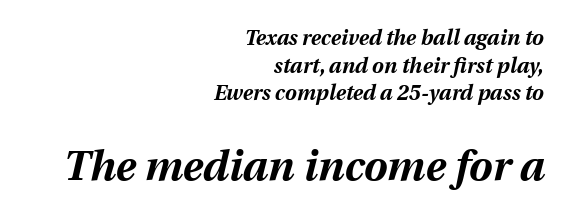
The image shows 42 px bold type, italic (leaning right); set right-aligned, normal line spacing (1.31x), normal letter spacing, not underlined; the second (bottom) block is 2.0x larger; medium stroke contrast and a medium x-height.
